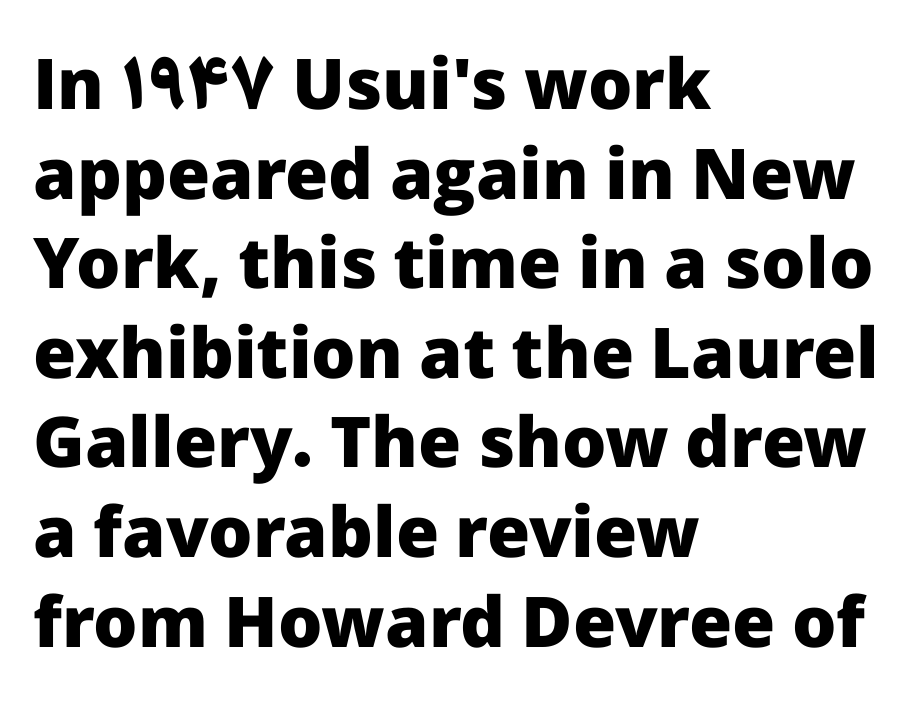
The image shows 70 px heavy sans-serif type, upright; set left-aligned, normal line spacing (1.28x), normal letter spacing, not underlined; low stroke contrast and a medium x-height.
